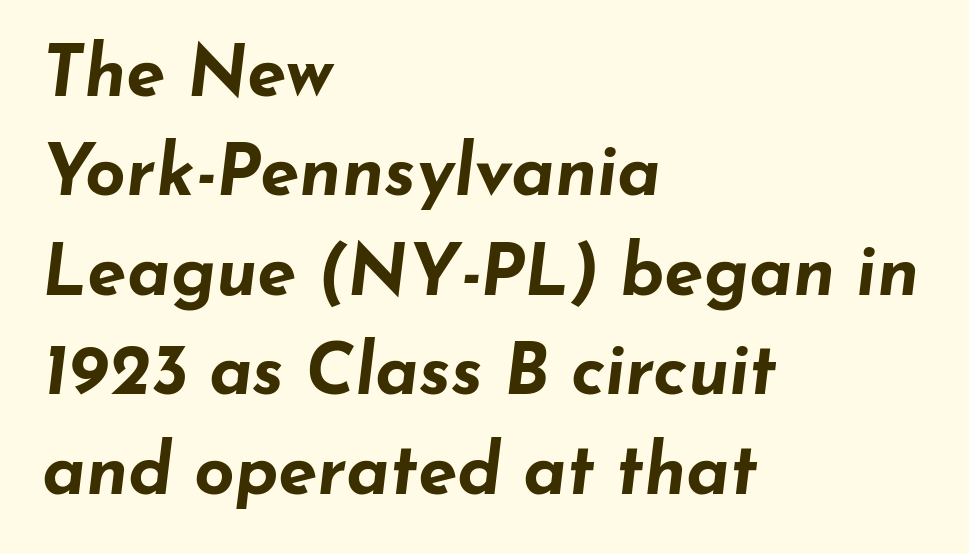
The image shows 71 px bold, wide type, italic (leaning right); set left-aligned, normal line spacing (1.4x), normal letter spacing, not underlined; low stroke contrast and a small x-height.
